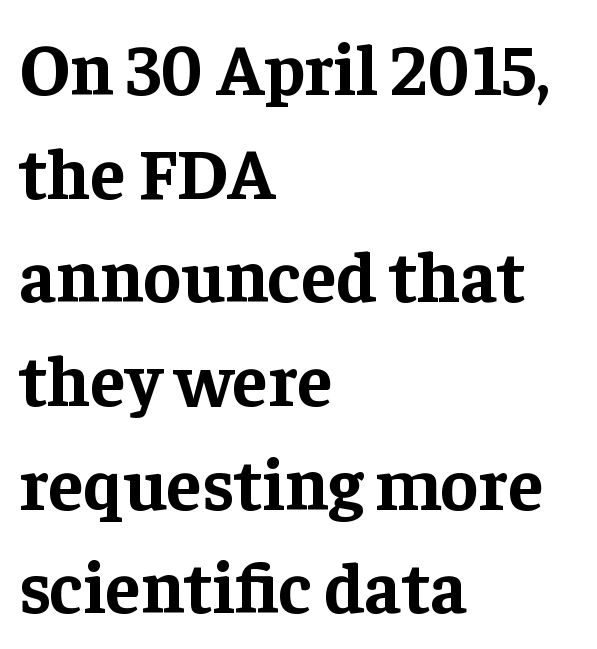
Q: Is the text bold? A: Yes.
Q: Is the text italic (slanted)? A: No, it is upright.
Q: Is the typeface a serif or a sans-serif typeface? A: Serif.
Q: Is the text underlined? A: No.
Q: How is the paragraph aligned? A: Left-aligned.
Q: Is the spacing between letters normal or unusually wide? A: Normal.
Q: Is the spacing between lines tight, normal or loose? A: Normal.
Q: Width (condensed, normal, or wide)? A: Normal.
Q: Stroke contrast? A: Low.
Q: x-height? A: Medium.
Q: Monospaced? A: No.
